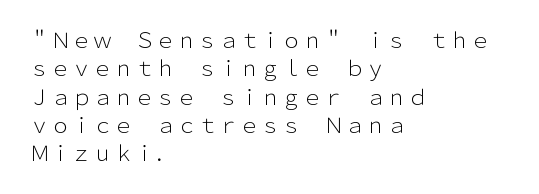
Q: Is the text bold? A: No.
Q: Is the text italic (slanted)? A: No, it is upright.
Q: Is the text underlined? A: No.
Q: How is the paragraph aligned? A: Left-aligned.
Q: Is the spacing between letters normal or unusually wide? A: Normal.
Q: Is the spacing between lines tight, normal or loose? A: Normal.
